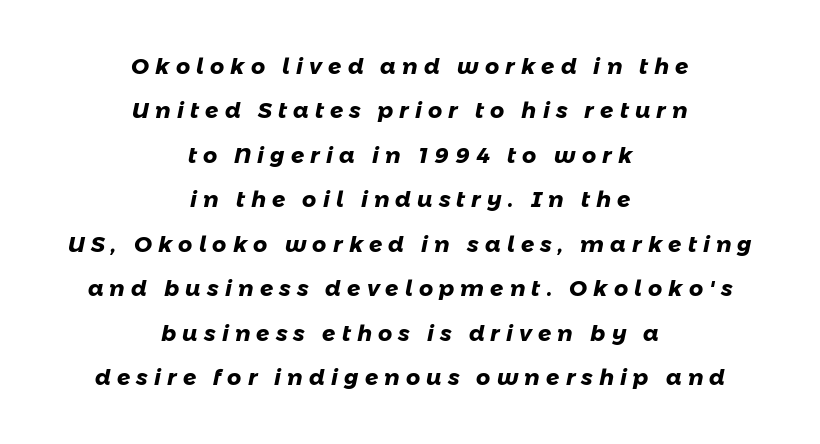
Regarding leading, the lines here are spaced well apart. Does extra space separate the letters? Yes, quite a lot of it. Compared with a flush-left layout, this one balances lines on the center instead. Lines of text with bare space underneath. Heavy, bold letterforms.
